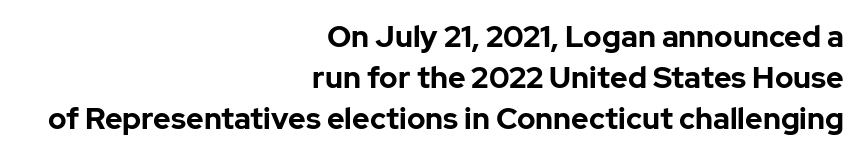
The image shows 30 px bold sans-serif type, upright; set right-aligned, normal line spacing (1.37x), normal letter spacing, not underlined; low stroke contrast and a medium x-height.
